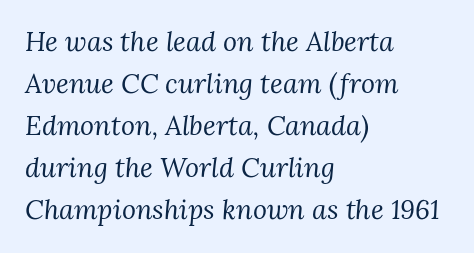
{"italic": "yes", "lean": "right", "slant_degrees": 3, "bold": "no", "underline": "no", "align": "left", "line_spacing": "normal", "line_spacing_ratio": 1.56, "letter_spacing": "normal", "letter_spacing_em": 0.0, "glyph_px": 27}
